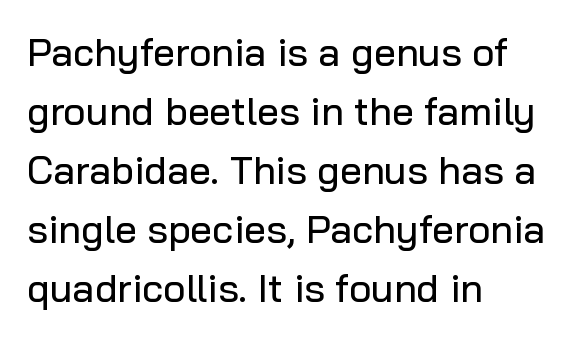
Q: Is the text italic (slanted)? A: No, it is upright.
Q: Is the typeface a serif or a sans-serif typeface? A: Sans-serif.
Q: Is the text underlined? A: No.
Q: How is the paragraph aligned? A: Left-aligned.
Q: Is the spacing between letters normal or unusually wide? A: Normal.
Q: Is the spacing between lines tight, normal or loose? A: Normal.
Q: Width (condensed, normal, or wide)? A: Normal.
Q: Stroke contrast? A: Low.
Q: x-height? A: Medium.
Q: Monospaced? A: No.
